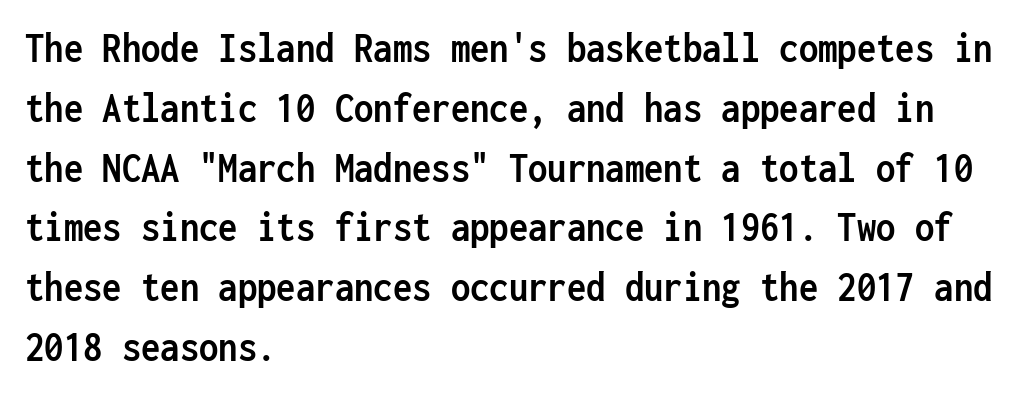
The image shows 43 px semibold, condensed sans-serif type, upright, monospaced; set left-aligned, normal line spacing (1.39x), normal letter spacing, not underlined; low stroke contrast and a medium x-height.
